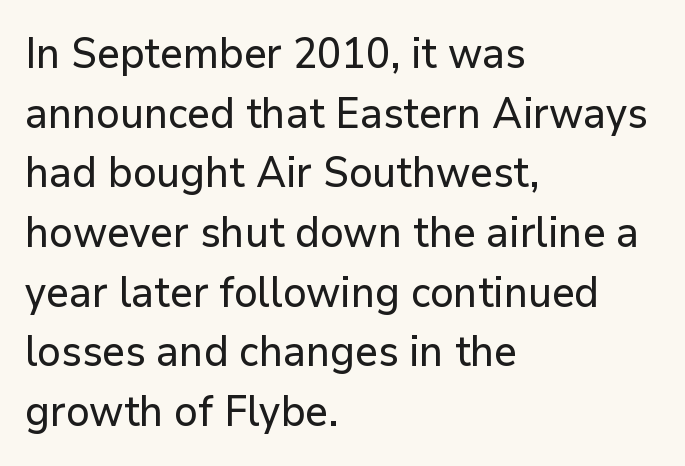
{"serif": "no", "italic": "no", "width": "normal", "stroke_contrast": "low", "x_height": "medium", "monospaced": "no", "underline": "no", "align": "left", "line_spacing": "normal", "line_spacing_ratio": 1.42, "letter_spacing": "normal", "letter_spacing_em": 0.0, "glyph_px": 42}
